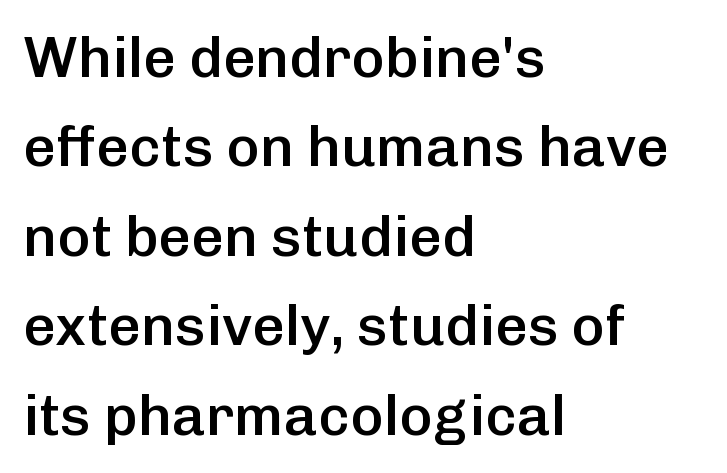
Q: Is the text bold? A: Semi-bold.
Q: Is the text italic (slanted)? A: No, it is upright.
Q: Is the typeface a serif or a sans-serif typeface? A: Sans-serif.
Q: Is the text underlined? A: No.
Q: How is the paragraph aligned? A: Left-aligned.
Q: Is the spacing between letters normal or unusually wide? A: Normal.
Q: Is the spacing between lines tight, normal or loose? A: Normal.
Q: Width (condensed, normal, or wide)? A: Normal.
Q: Stroke contrast? A: Low.
Q: x-height? A: Medium.
Q: Monospaced? A: No.
